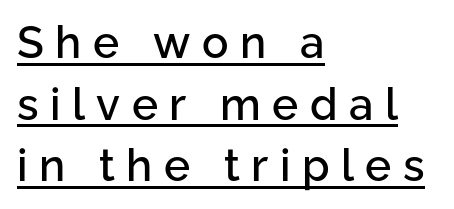
Q: Is the text italic (slanted)? A: No, it is upright.
Q: Is the typeface a serif or a sans-serif typeface? A: Sans-serif.
Q: Is the text underlined? A: Yes.
Q: How is the paragraph aligned? A: Left-aligned.
Q: Is the spacing between letters normal or unusually wide? A: Unusually wide.
Q: Is the spacing between lines tight, normal or loose? A: Normal.
Q: Width (condensed, normal, or wide)? A: Normal.
Q: Stroke contrast? A: Low.
Q: x-height? A: Medium.
Q: Monospaced? A: No.
